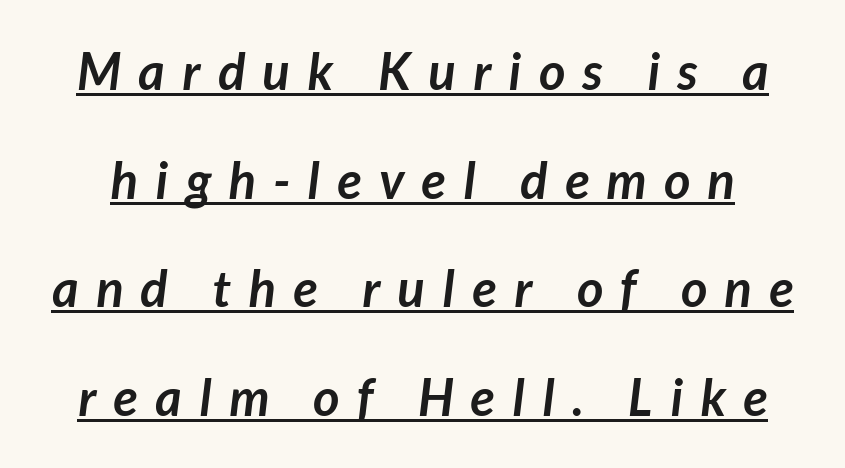
{"serif": "no", "bold": "yes", "weight": "semibold", "width": "normal", "stroke_contrast": "low", "x_height": "medium", "monospaced": "no", "underline": "yes", "line_spacing": "loose", "line_spacing_ratio": 2.13, "letter_spacing": "wide", "letter_spacing_em": 0.34, "glyph_px": 51}
